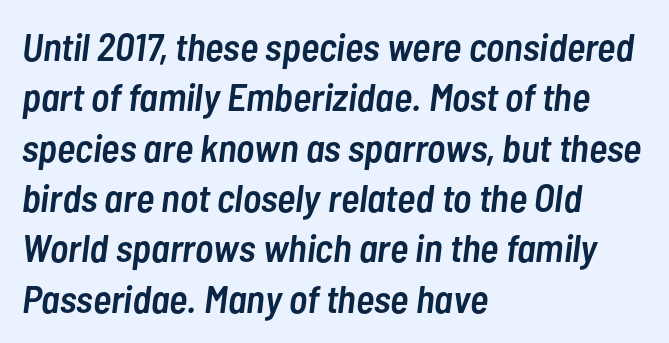
Just letters on the line, the space beneath them empty. Slant detected: the letters are inclined. Regular leading. Is the block centered? No — it sits flush against the left margin. The letters advance in unequal steps, a hallmark of proportional type.
